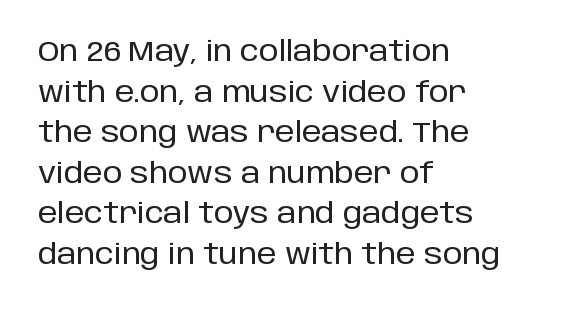
Q: Is the text italic (slanted)? A: No, it is upright.
Q: Is the typeface a serif or a sans-serif typeface? A: Sans-serif.
Q: Is the text underlined? A: No.
Q: How is the paragraph aligned? A: Left-aligned.
Q: Is the spacing between letters normal or unusually wide? A: Normal.
Q: Is the spacing between lines tight, normal or loose? A: Normal.
Q: Width (condensed, normal, or wide)? A: Normal.
Q: Stroke contrast? A: Low.
Q: x-height? A: Large.
Q: Monospaced? A: No.
